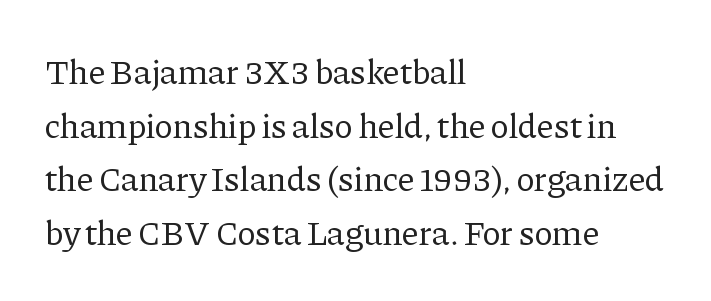
The image shows 35 px regular-weight serif type, upright; set left-aligned, normal line spacing (1.53x), normal letter spacing, not underlined; low stroke contrast and a medium x-height.
